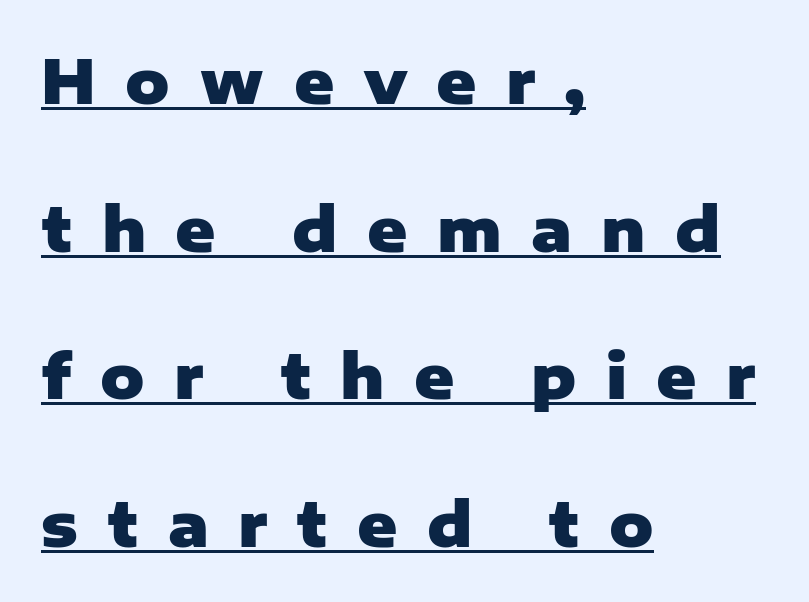
A typesetter would call this proportional, since set widths differ per character. Font category for this specimen: sans-serif. Baseline-to-baseline distance is far greater than the letter height. Typographic density is high because the face is bold. It's the straight-up-and-down kind of type. Notice how the passage keeps a crisp vertical edge on the left only.
